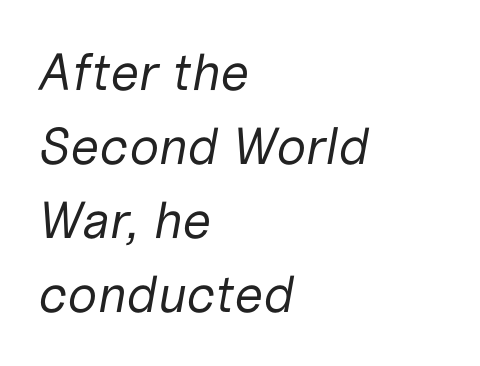
Q: Is the text bold? A: No.
Q: Is the text italic (slanted)? A: Yes, it leans right by about 10 degrees.
Q: Is the text underlined? A: No.
Q: How is the paragraph aligned? A: Left-aligned.
Q: Is the spacing between letters normal or unusually wide? A: Normal.
Q: Is the spacing between lines tight, normal or loose? A: Normal.
Q: Width (condensed, normal, or wide)? A: Normal.
Q: Stroke contrast? A: Low.
Q: x-height? A: Medium.
Q: Monospaced? A: No.
